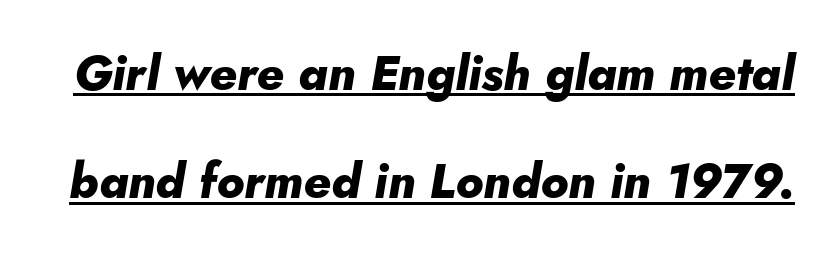
{"italic": "yes", "lean": "right", "slant_degrees": 10, "bold": "yes", "weight": "heavy", "width": "normal", "stroke_contrast": "low", "x_height": "small", "monospaced": "no", "underline": "yes", "line_spacing": "loose", "line_spacing_ratio": 2.26, "letter_spacing": "normal", "letter_spacing_em": 0.0, "glyph_px": 48}
